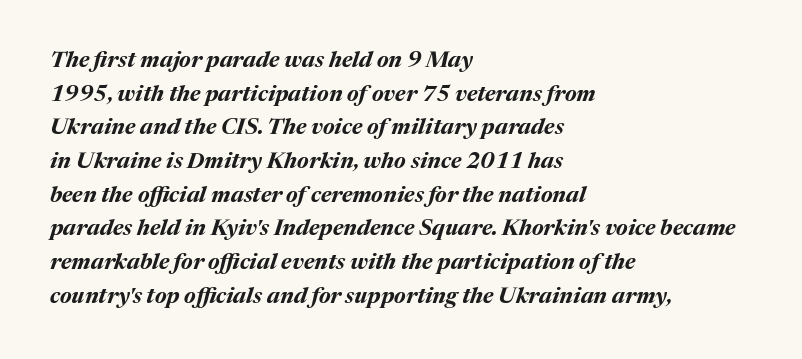
{"italic": "yes", "lean": "right", "slant_degrees": 17, "bold": "yes", "underline": "no", "align": "left", "line_spacing": "normal", "line_spacing_ratio": 1.53, "letter_spacing": "normal", "letter_spacing_em": 0.0, "glyph_px": 22}
